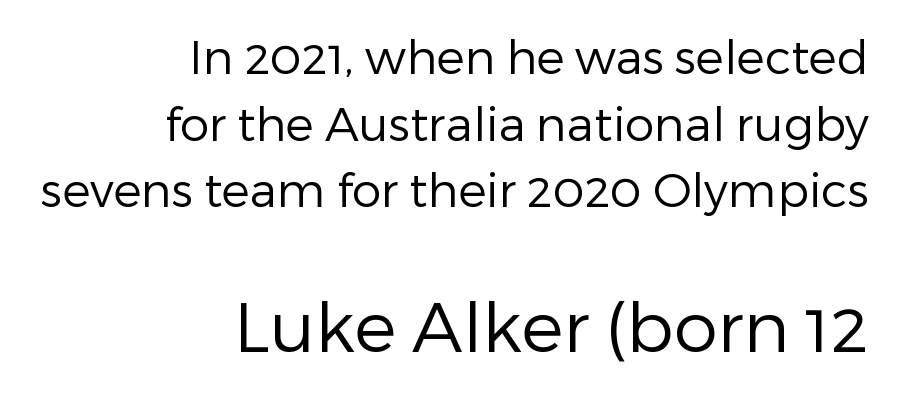
{"serif": "no", "italic": "no", "bold": "no", "weight": "regular", "width": "normal", "stroke_contrast": "low", "x_height": "medium", "monospaced": "no", "underline": "no", "align": "right", "line_spacing": "normal", "line_spacing_ratio": 1.42, "letter_spacing": "normal", "letter_spacing_em": 0.0, "larger_block": "second", "size_ratio": 1.49, "glyph_px": 70}
